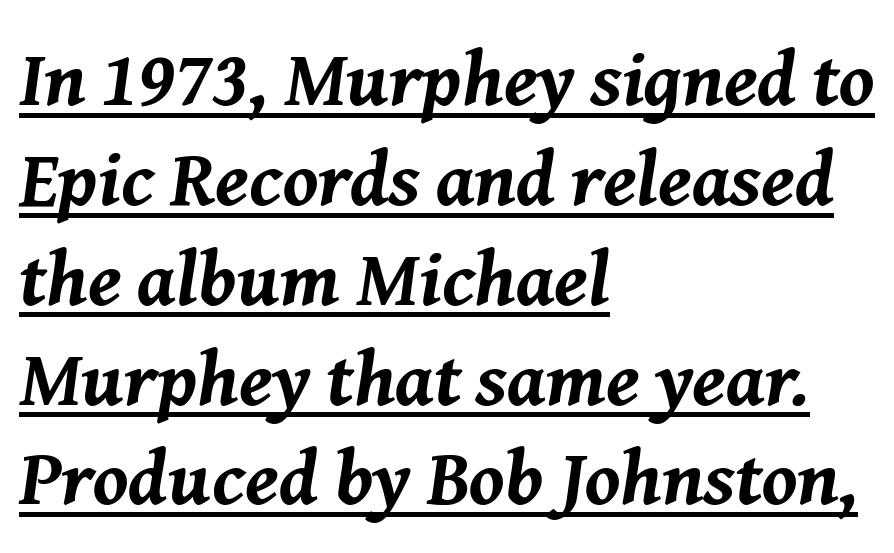
The lines sit at an ordinary, default distance from one another. One-word summary of the alignment: left. Every character sits at an angle, as italics do. Glance below the letters and you will spot a drawn line.
